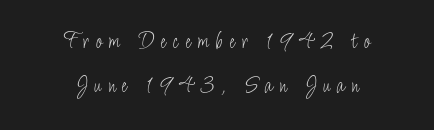
Q: Is the text bold? A: No.
Q: Is the text italic (slanted)? A: Yes.
Q: Is the text underlined? A: No.
Q: How is the paragraph aligned? A: Centered.
Q: Is the spacing between letters normal or unusually wide? A: Unusually wide.
